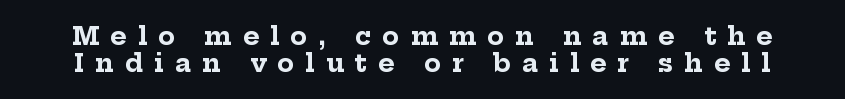
The image shows 25 px bold type, upright; set tight line spacing (1.08x), unusually wide letter spacing (+0.44 em), not underlined.
